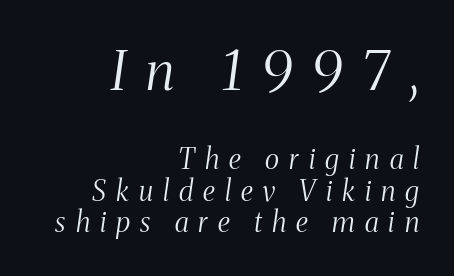
{"serif": "yes", "italic": "yes", "lean": "right", "slant_degrees": 8, "bold": "no", "weight": "light", "width": "condensed", "stroke_contrast": "medium", "x_height": "medium", "monospaced": "no", "underline": "no", "align": "right", "line_spacing": "tight", "line_spacing_ratio": 1.13, "letter_spacing": "wide", "letter_spacing_em": 0.36, "larger_block": "first", "size_ratio": 1.96, "glyph_px": 55}
